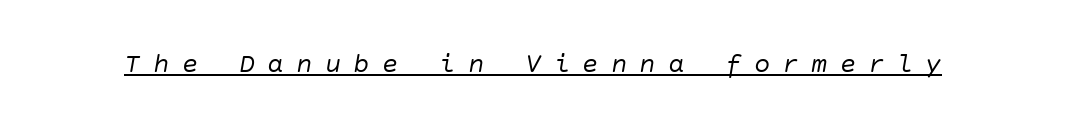
{"italic": "yes", "lean": "right", "slant_degrees": 10, "bold": "no", "underline": "yes", "letter_spacing": "wide", "letter_spacing_em": 0.46, "glyph_px": 27}
